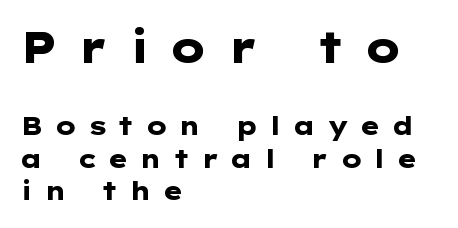
The image shows 43 px heavy, wide sans-serif type, upright; set left-aligned, normal line spacing (1.3x), unusually wide letter spacing (+0.43 em), not underlined; the first (top) block is 1.72x larger; low stroke contrast and a medium x-height.
